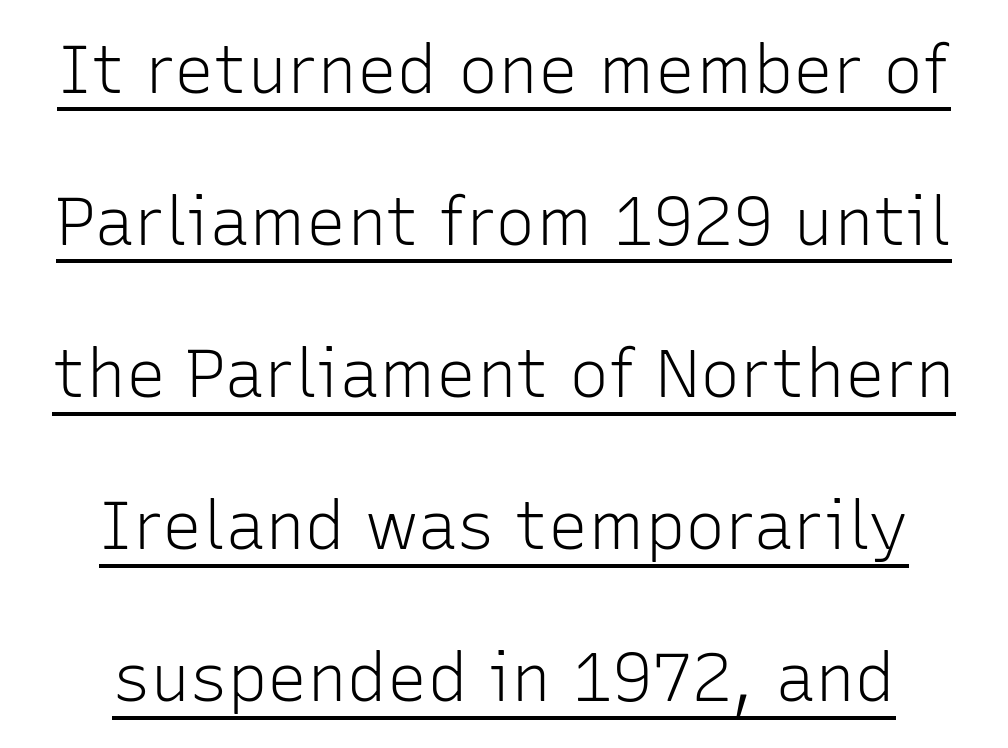
The image shows 67 px light sans-serif type, upright; set loose line spacing (2.27x), normal letter spacing, underlined; low stroke contrast and a medium x-height.
